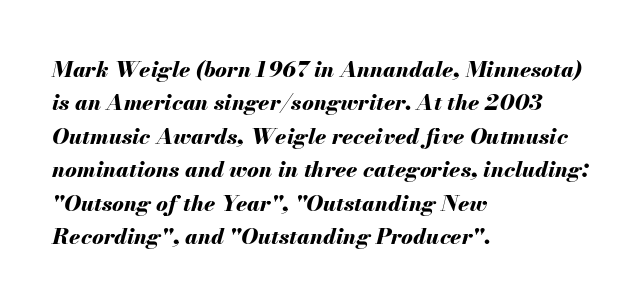
{"italic": "yes", "lean": "right", "slant_degrees": 13, "bold": "yes", "underline": "no", "align": "left", "line_spacing": "normal", "line_spacing_ratio": 1.52, "letter_spacing": "normal", "letter_spacing_em": 0.0, "glyph_px": 22}
